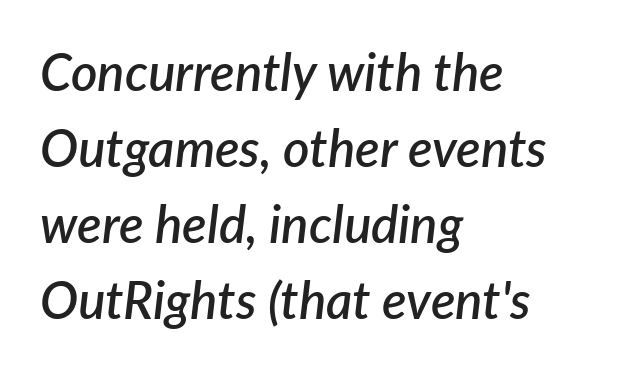
Leading matches the norm, producing a regular column. Weight: semibold (demi). Notice how the passage keeps a crisp vertical edge on the left only. There's an unmistakable incline to the writing here.
